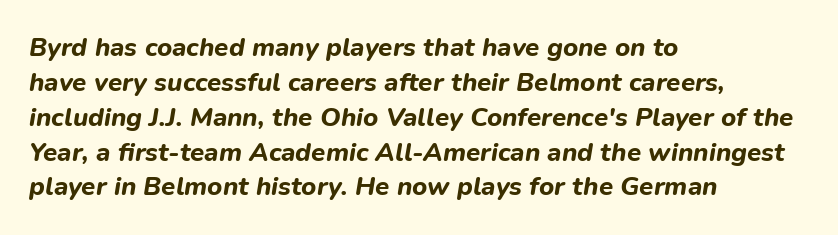
Q: Is the text bold? A: Yes.
Q: Is the text italic (slanted)? A: Yes, it leans right by about 9 degrees.
Q: Is the text underlined? A: No.
Q: How is the paragraph aligned? A: Left-aligned.
Q: Is the spacing between letters normal or unusually wide? A: Normal.
Q: Is the spacing between lines tight, normal or loose? A: Normal.
